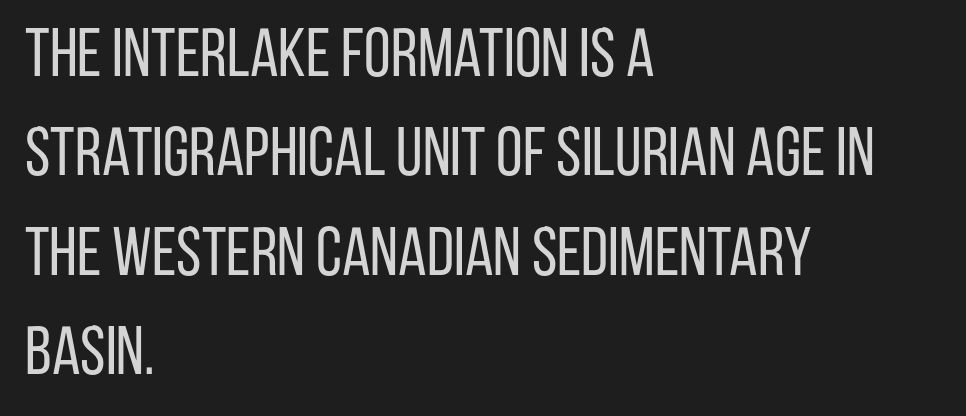
{"serif": "no", "italic": "no", "bold": "no", "weight": "regular", "width": "condensed", "stroke_contrast": "low", "x_height": "large", "monospaced": "no", "underline": "no", "align": "left", "line_spacing": "normal", "line_spacing_ratio": 1.46, "letter_spacing": "normal", "letter_spacing_em": 0.0, "glyph_px": 68}
